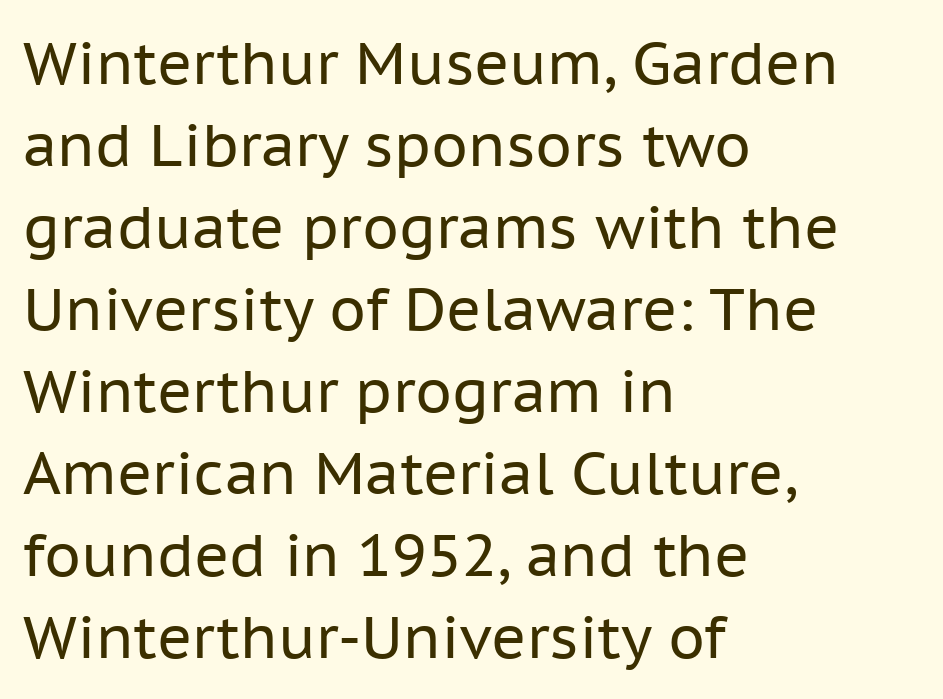
Q: Is the text bold? A: No.
Q: Is the text italic (slanted)? A: No, it is upright.
Q: Is the typeface a serif or a sans-serif typeface? A: Sans-serif.
Q: Is the text underlined? A: No.
Q: How is the paragraph aligned? A: Left-aligned.
Q: Is the spacing between letters normal or unusually wide? A: Normal.
Q: Is the spacing between lines tight, normal or loose? A: Normal.
Q: Width (condensed, normal, or wide)? A: Normal.
Q: Stroke contrast? A: Low.
Q: x-height? A: Medium.
Q: Monospaced? A: No.
